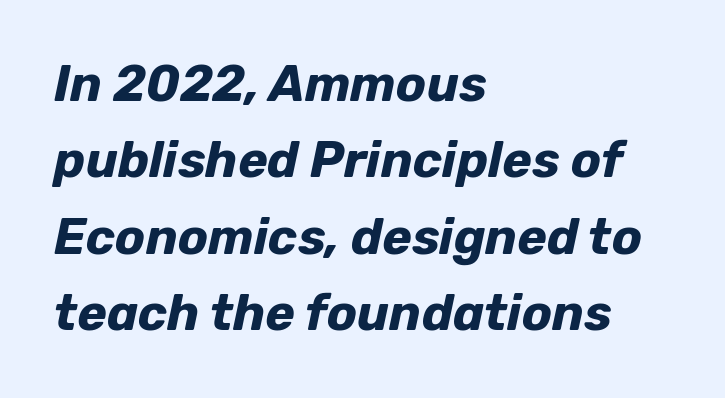
The image shows 50 px bold type, italic (leaning right); set left-aligned, normal line spacing (1.53x), normal letter spacing, not underlined; low stroke contrast and a medium x-height.
